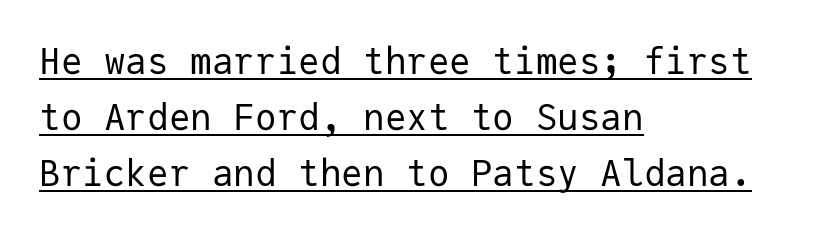
The image shows 36 px regular-weight sans-serif type, upright, monospaced; set left-aligned, normal line spacing (1.56x), normal letter spacing, underlined; low stroke contrast and a medium x-height.
